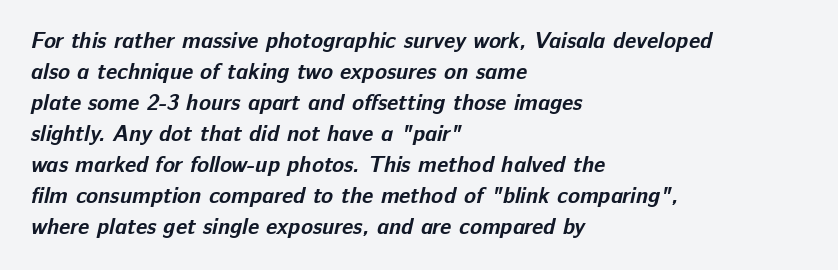
Q: Is the text bold? A: Yes.
Q: Is the text underlined? A: No.
Q: How is the paragraph aligned? A: Left-aligned.
Q: Is the spacing between letters normal or unusually wide? A: Normal.
Q: Is the spacing between lines tight, normal or loose? A: Normal.
